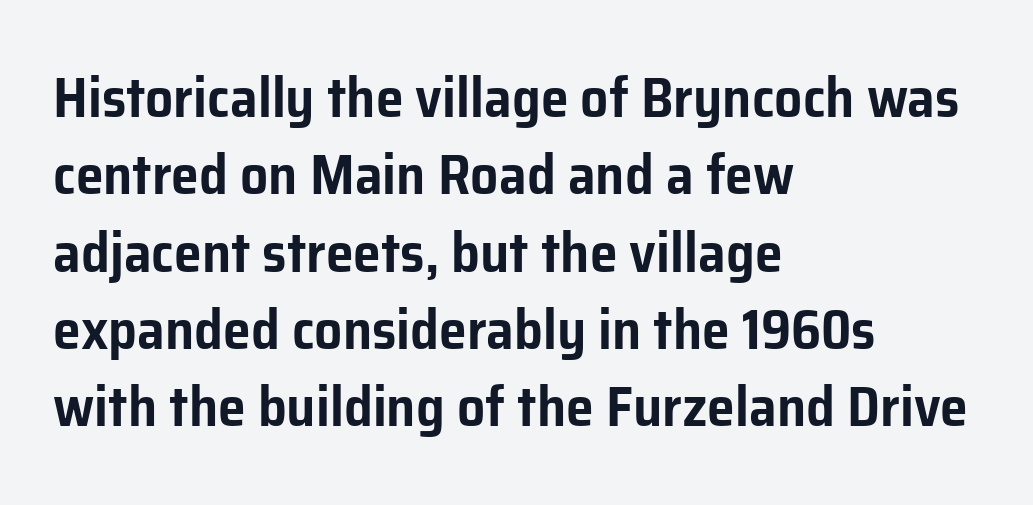
{"serif": "no", "italic": "no", "width": "normal", "stroke_contrast": "low", "x_height": "medium", "monospaced": "no", "underline": "no", "align": "left", "line_spacing": "normal", "line_spacing_ratio": 1.38, "letter_spacing": "normal", "letter_spacing_em": 0.0, "glyph_px": 56}
